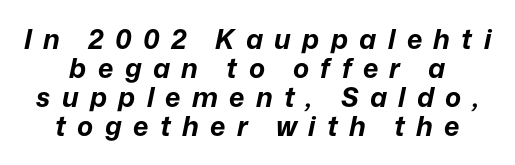
The image shows 27 px bold type, italic (leaning right); set centered, tight line spacing (1.08x), unusually wide letter spacing (+0.42 em), not underlined.
